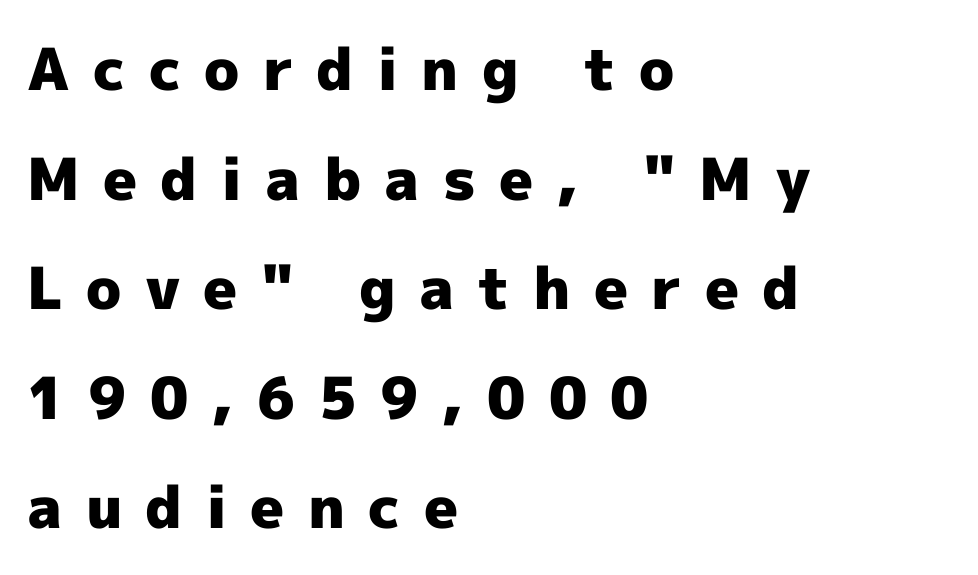
The image shows 58 px heavy sans-serif type, upright; set left-aligned, line spacing 1.89x, unusually wide letter spacing (+0.4 em), not underlined; a medium x-height.
